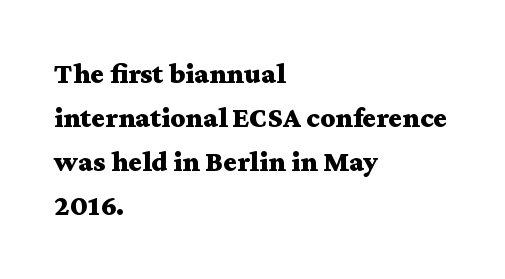
The image shows 29 px bold, wide serif type, upright; set left-aligned, normal line spacing (1.52x), normal letter spacing, not underlined; medium stroke contrast and a medium x-height.
